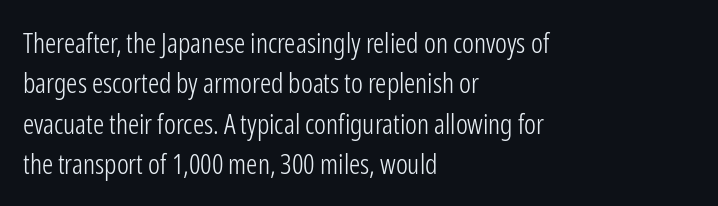
The image shows 28 px light, condensed sans-serif type, upright; set left-aligned, normal line spacing (1.44x), normal letter spacing, not underlined; low stroke contrast and a medium x-height.
